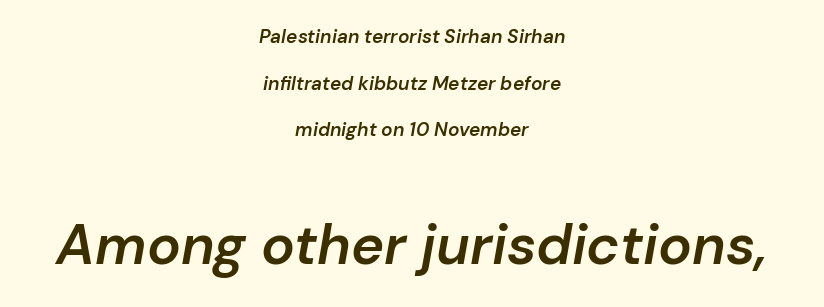
Weight check: semibold — heavier than regular, not quite bold. The font's italic variant was chosen for this text. Descender tails drop into unmarked territory. These lines are centered, leaving both edges ragged. Looks like regular typesetting: each glyph gets only the width it needs. The face used here appears at its bigger size in the lower chunk.
